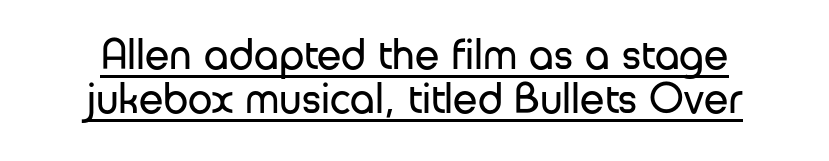
{"serif": "no", "italic": "no", "bold": "no", "weight": "regular", "width": "normal", "stroke_contrast": "low", "x_height": "medium", "monospaced": "no", "underline": "yes", "line_spacing": "tight", "line_spacing_ratio": 1.0, "letter_spacing": "normal", "letter_spacing_em": 0.0, "glyph_px": 44}
